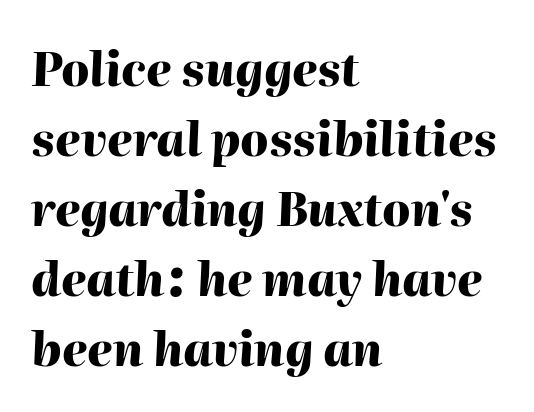
Q: Is the text bold? A: Yes.
Q: Is the text italic (slanted)? A: Yes, it leans right by about 2 degrees.
Q: Is the text underlined? A: No.
Q: How is the paragraph aligned? A: Left-aligned.
Q: Is the spacing between letters normal or unusually wide? A: Normal.
Q: Is the spacing between lines tight, normal or loose? A: Normal.
Q: Width (condensed, normal, or wide)? A: Normal.
Q: Stroke contrast? A: High.
Q: x-height? A: Medium.
Q: Monospaced? A: No.
